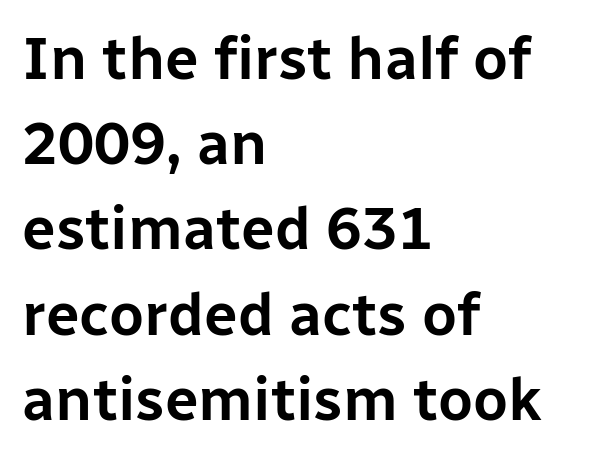
The image shows 60 px sans-serif type, upright; set left-aligned, normal line spacing (1.42x), normal letter spacing, not underlined; low stroke contrast and a medium x-height.
